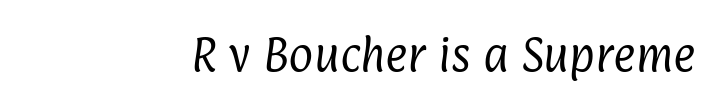
The image shows 38 px regular-weight, condensed sans-serif type; set normal letter spacing, not underlined; low stroke contrast and a medium x-height.
